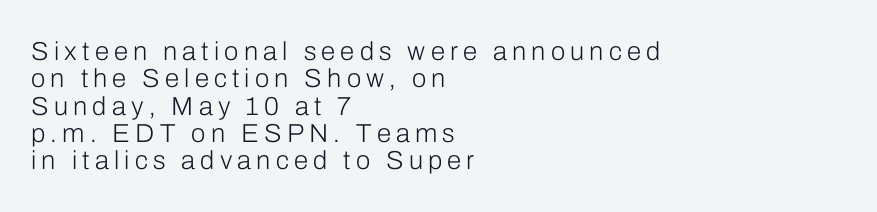
Q: Is the text bold? A: No.
Q: Is the text italic (slanted)? A: No, it is upright.
Q: Is the text underlined? A: No.
Q: How is the paragraph aligned? A: Left-aligned.
Q: Is the spacing between letters normal or unusually wide? A: Unusually wide.
Q: Is the spacing between lines tight, normal or loose? A: Tight.
